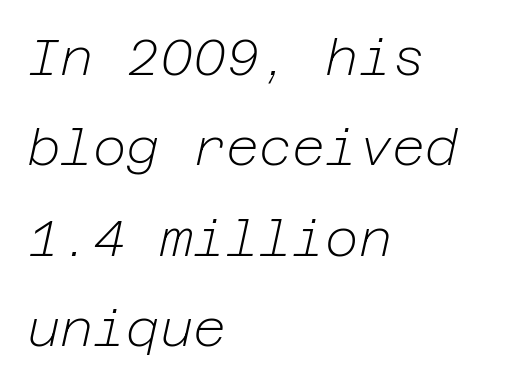
{"italic": "yes", "lean": "right", "slant_degrees": 12, "bold": "no", "weight": "light", "width": "normal", "stroke_contrast": "low", "x_height": "medium", "underline": "no", "align": "left", "line_spacing_ratio": 1.77, "letter_spacing": "normal", "letter_spacing_em": 0.0, "glyph_px": 51}
